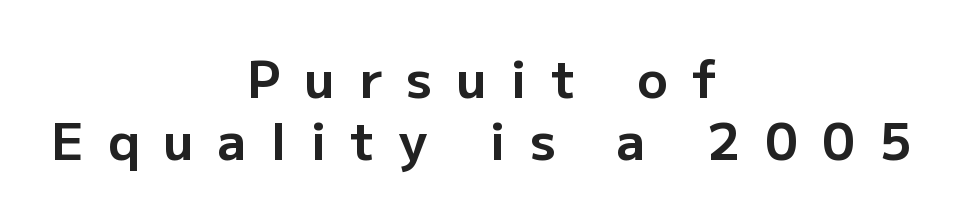
Spacing verdict: proportional, widths tailored to each character. No word sits above an underline. Typeset on center — no edge is straight. Tracking here is generous; glyphs stand well apart from one another. Italic? Not at all — the glyphs are vertical. Typesetter's note: full bold, strokes at maximum text heaviness.
